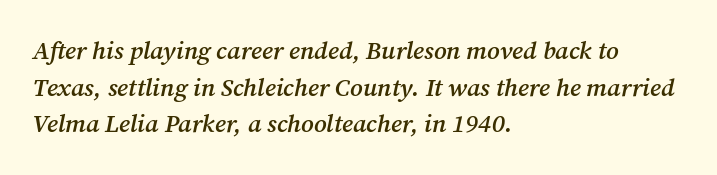
Glance below the letters and you will spot only blank space. Nothing unusual about the tracking: characters are spaced as the font intends. Alignment: flush left. There's an unmistakable incline to the writing here.
